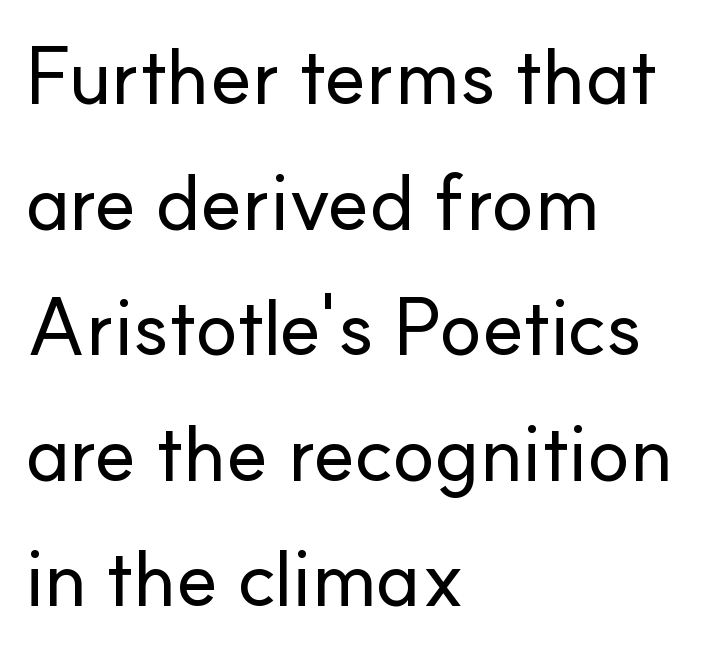
A clean baseline with only descenders dipping below it. This sample uses a sans-serif face. Quick note: not italic, upright. The rag falls on the right side of this text block.
